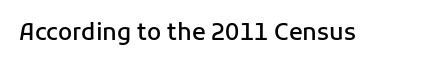
The image shows 23 px text type, upright; set normal letter spacing, not underlined.
